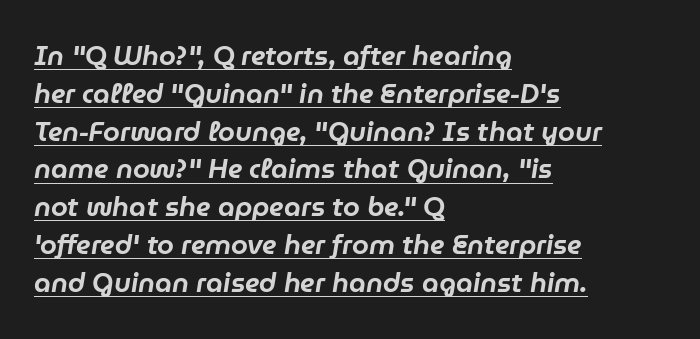
Check the space under the baseline: a stroke is drawn there. Look at the tracking — it's just the regular setting, nothing added. Successive baselines arrive at the customary interval. Notice how the stems are inclined rather than vertical — that's the hallmark of italics. Alignment: flush left.
